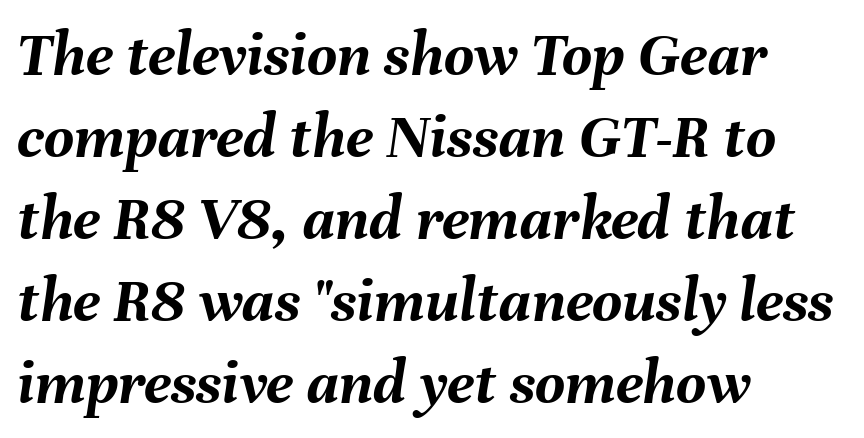
The image shows 65 px semibold type, italic (leaning right); set left-aligned, normal line spacing (1.26x), normal letter spacing, not underlined; medium stroke contrast and a medium x-height.
